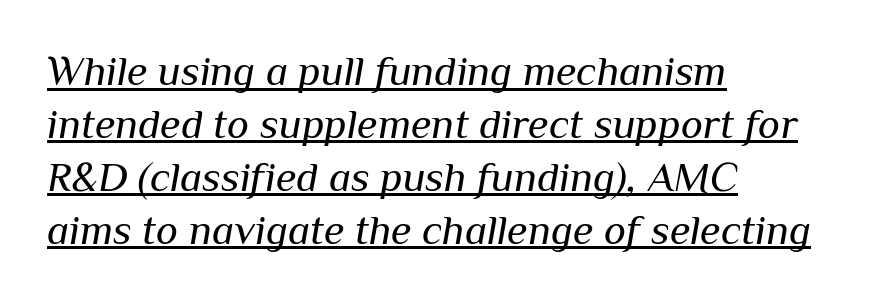
The image shows 42 px regular-weight type, italic (leaning right); set left-aligned, normal line spacing (1.26x), normal letter spacing, underlined; medium stroke contrast and a medium x-height.
